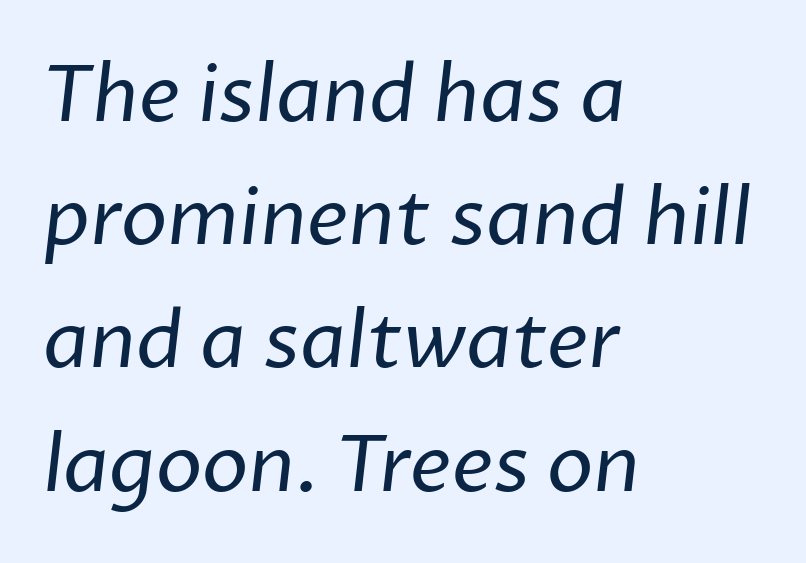
One glance says typical: line gaps are just what's usual. Unlike a traditional serif, this face leaves its strokes unadorned. The compositor pushed each line to the left boundary. Character widths vary here, with narrow letters taking less room than wide ones.
